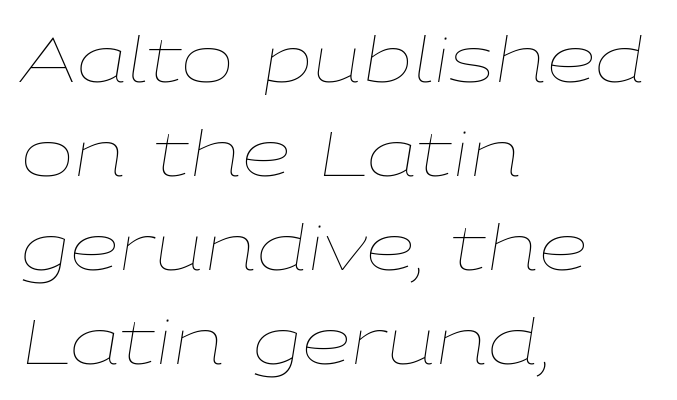
Type without underlining. Standard letterfit; no display-style spreading of the glyphs. Leading matches the norm, producing a regular column. Stems here are at most as thick as an everyday book face. The rendering uses natural spacing where letterforms have individual widths. The rag falls on the right side of this text block.
